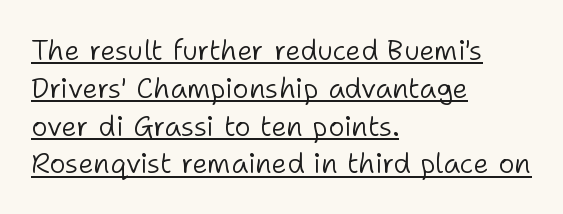
The image shows 28 px light sans-serif type, upright; set left-aligned, normal line spacing (1.35x), normal letter spacing, underlined; low stroke contrast and a medium x-height.
